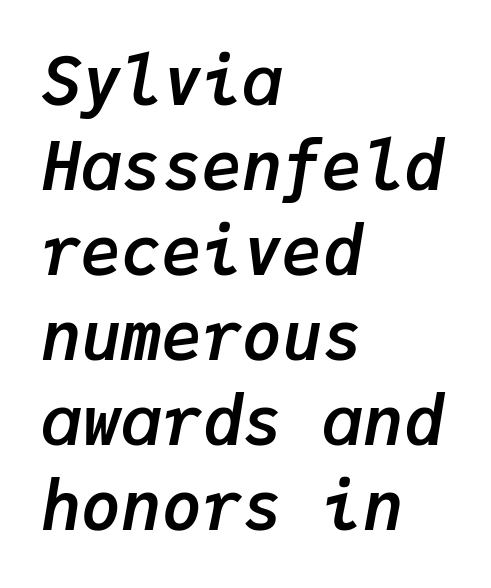
The image shows 67 px semibold type, italic (leaning right), monospaced; set left-aligned, normal line spacing (1.27x), normal letter spacing, not underlined; low stroke contrast and a medium x-height.
